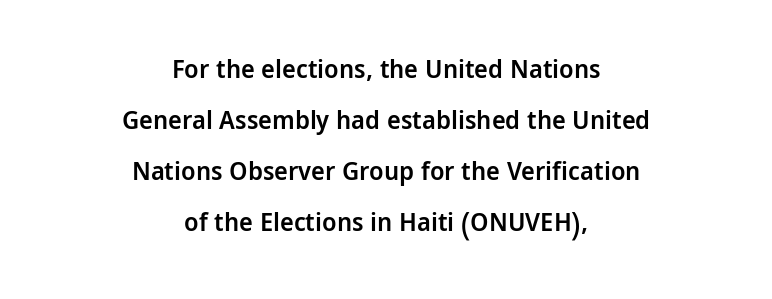
The typesetting leans somewhat heavy: a semibold. Observe the ordinary spacing: letters are neighbours, not strangers. Vertical strokes here are truly vertical. The space directly below the letters is spotless. Widely set lines give the paragraph a tall, airy silhouette. Line starts and ends both wander, symmetrically.
